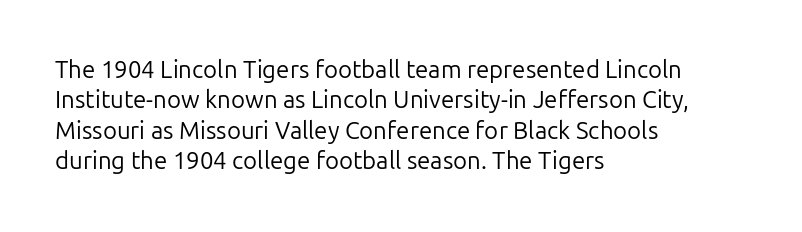
The type sits square on the baseline with zero lean. Only glyphs here, with clear space below each row. This sample is left-justified, so line endings fall wherever the words run out. Nothing unusual about the tracking: characters are spaced as the font intends. No extra ink here — the face is not bold.
